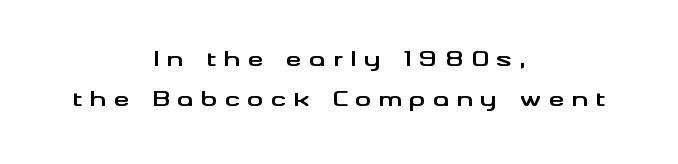
{"italic": "no", "bold": "yes", "underline": "no", "align": "center", "line_spacing": "loose", "line_spacing_ratio": 2.01, "letter_spacing": "wide", "letter_spacing_em": 0.37, "glyph_px": 20}
